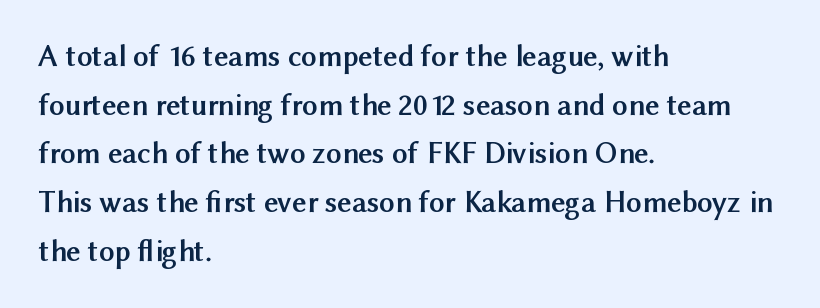
The letters advance in unequal steps, a hallmark of proportional type. The glyphs are unaccompanied by any horizontal stroke below them. Pretty heavy lettering here — definitely bold. Honestly, the row spacing looks completely unremarkable. These lines are composed in type without serifs. Vertical strokes here are truly vertical.
